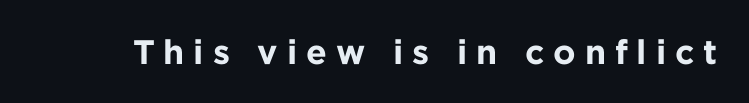
Q: Is the text bold? A: Yes.
Q: Is the text italic (slanted)? A: No, it is upright.
Q: Is the typeface a serif or a sans-serif typeface? A: Sans-serif.
Q: Is the text underlined? A: No.
Q: Is the spacing between letters normal or unusually wide? A: Unusually wide.
Q: Width (condensed, normal, or wide)? A: Normal.
Q: Stroke contrast? A: Low.
Q: x-height? A: Medium.
Q: Monospaced? A: No.
